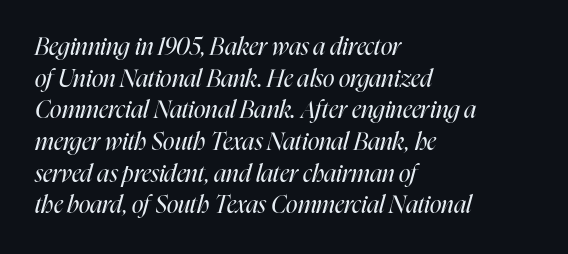
Tracking value appears to be zero — textbook default spacing. A quiet, ordinary-to-light weight characterises the typeface. Clear beneath every line of the passage. Which margin do the lines hug? The left one — the right edge is uneven. Honestly, the row spacing looks completely unremarkable. Quick note: italic.
